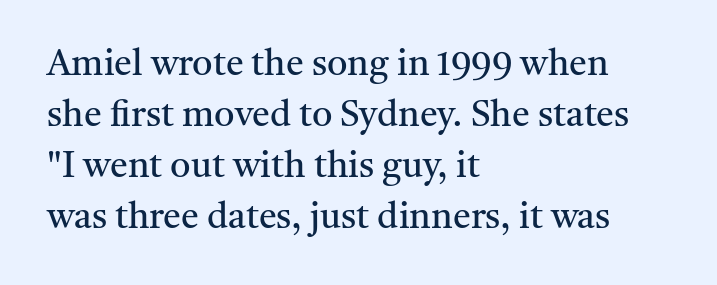
The type family on display is of the serif kind. There is no visible air inserted between adjacent glyphs. Note the varied advance widths — an 'i' is clearly narrower than an 'm'. Layout note: lines flush left. The foot of each line stays bare and open. Does the lettering tilt? It doesn't — this is upright.
